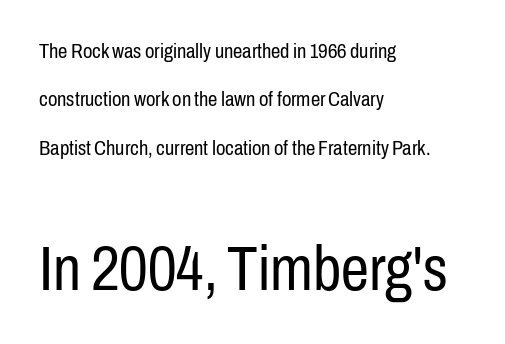
{"serif": "no", "italic": "no", "bold": "no", "weight": "regular", "width": "condensed", "stroke_contrast": "low", "x_height": "medium", "monospaced": "no", "underline": "no", "align": "left", "line_spacing": "loose", "line_spacing_ratio": 2.3, "letter_spacing": "normal", "letter_spacing_em": 0.0, "larger_block": "second", "size_ratio": 3.0, "glyph_px": 63}
